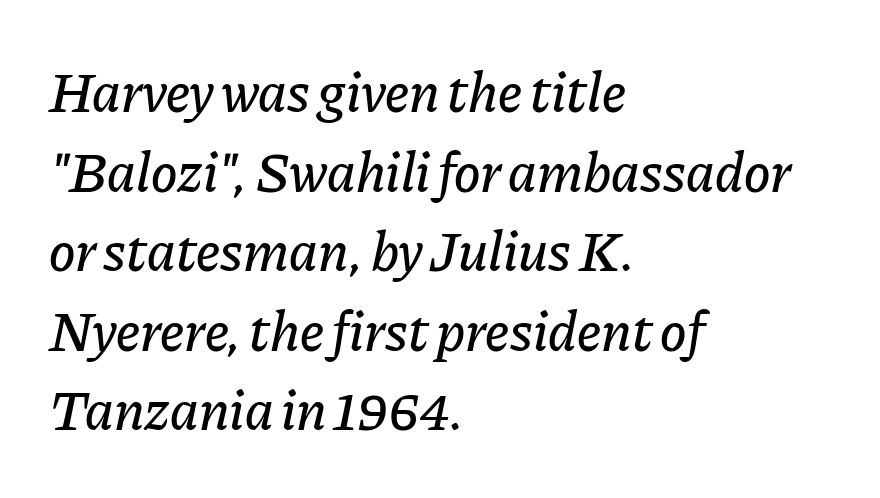
{"italic": "yes", "lean": "right", "slant_degrees": 11, "width": "normal", "stroke_contrast": "low", "x_height": "medium", "monospaced": "no", "underline": "no", "align": "left", "line_spacing": "normal", "line_spacing_ratio": 1.42, "letter_spacing": "normal", "letter_spacing_em": 0.0, "glyph_px": 56}
